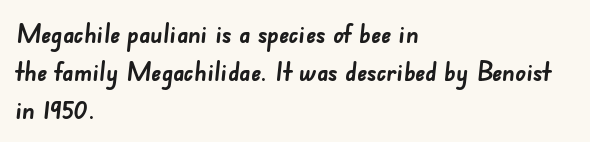
Notice how descenders clear the ascenders below comfortably — that's standard leading. Bold? Absolutely — the strokes are thick and heavy. The paragraph shown leans on its left margin. The words here are not underlined.
